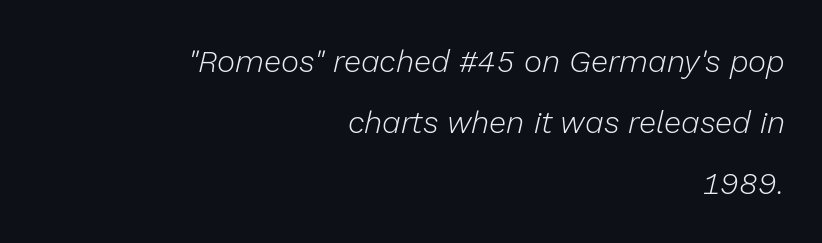
The image shows 31 px light type, italic (leaning right); set right-aligned, loose line spacing (1.97x), normal letter spacing, not underlined; low stroke contrast and a medium x-height.
